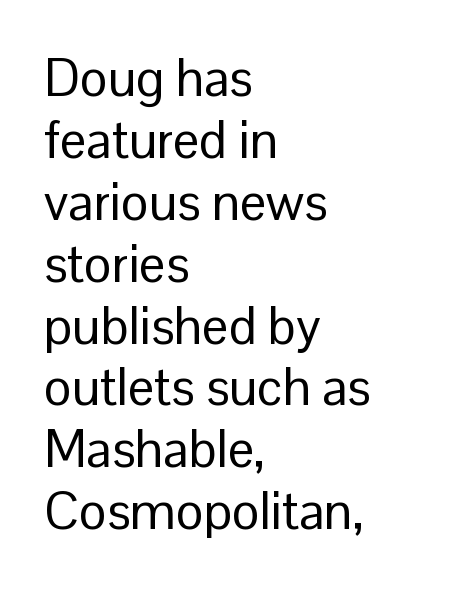
Stroke mass is kept to a normal reading level or below. Do the characters align in a grid? No, the font is proportional. The tracking reads as untouched default to a designer's eye. The glyphs are unaccompanied by any horizontal stroke below them.
